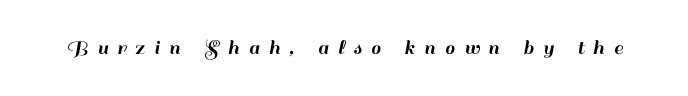
The image shows 22 px text type; set unusually wide letter spacing (+0.43 em), not underlined.
